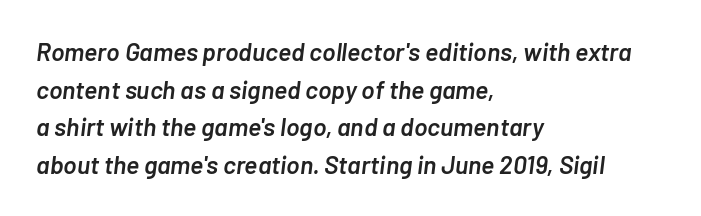
The image shows 25 px text type, italic (leaning right); set left-aligned, normal line spacing (1.51x), normal letter spacing, not underlined.
